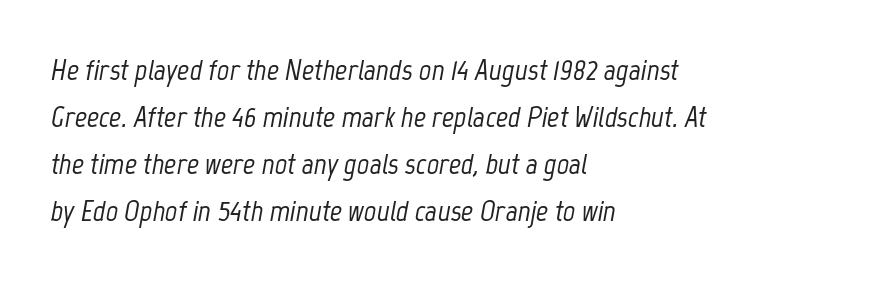
Alignment: flush left. Does extra space separate the letters? No, they use regular spacing. Students, observe: this is what conventionally led text looks like. Designer's note — italics engaged. Looks like regular typesetting: each glyph gets only the width it needs. The strip under each line holds only bare page.
